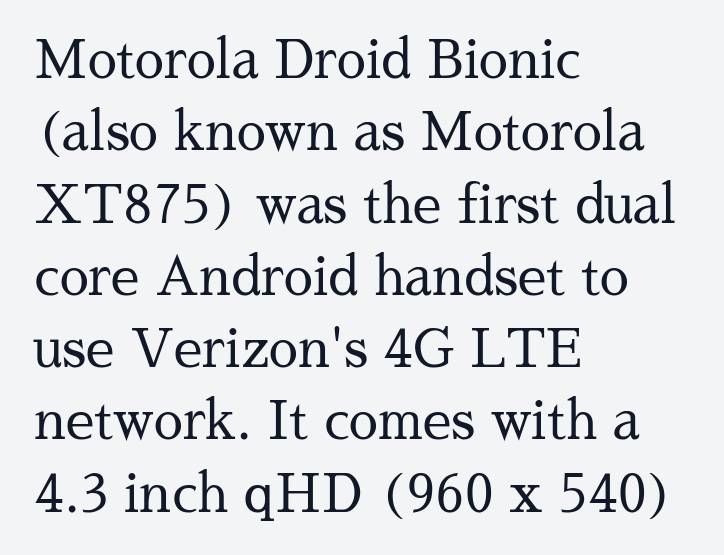
The image shows 52 px regular-weight serif type, upright; set left-aligned, normal line spacing (1.39x), normal letter spacing, not underlined; medium stroke contrast and a medium x-height.
